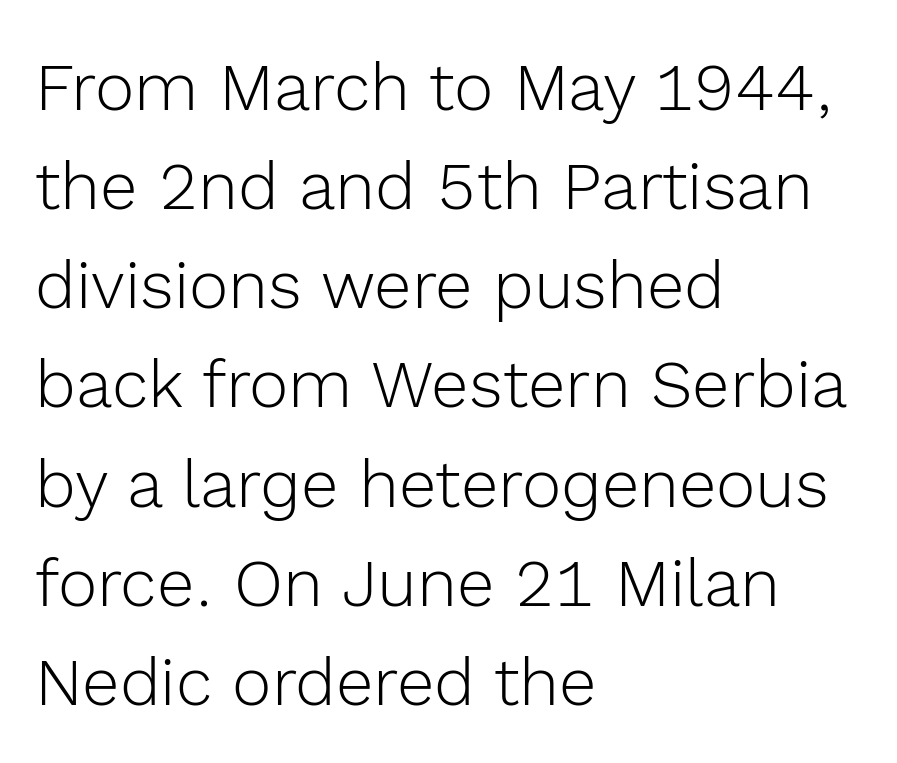
Q: Is the text bold? A: No.
Q: Is the text italic (slanted)? A: No, it is upright.
Q: Is the typeface a serif or a sans-serif typeface? A: Sans-serif.
Q: Is the text underlined? A: No.
Q: How is the paragraph aligned? A: Left-aligned.
Q: Is the spacing between letters normal or unusually wide? A: Normal.
Q: Is the spacing between lines tight, normal or loose? A: Normal.
Q: Width (condensed, normal, or wide)? A: Normal.
Q: x-height? A: Medium.
Q: Monospaced? A: No.
